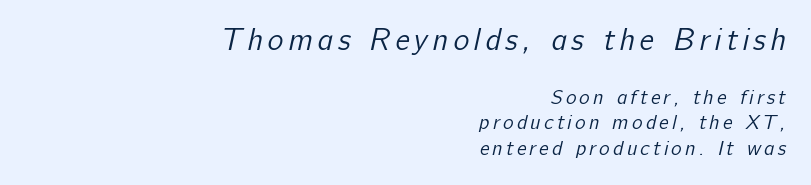
The image shows 30 px regular-weight sans-serif type; set right-aligned, normal line spacing (1.27x), not underlined; the first (top) block is 1.5x larger; low stroke contrast and a medium x-height.
